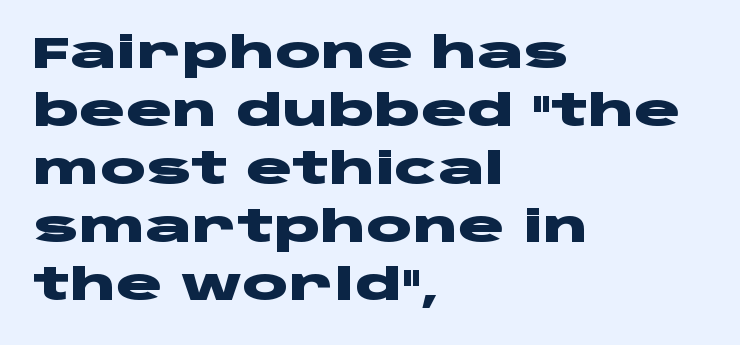
The image shows 43 px heavy, wide sans-serif type, upright; set left-aligned, normal line spacing (1.35x), normal letter spacing, not underlined; low stroke contrast and a large x-height.
